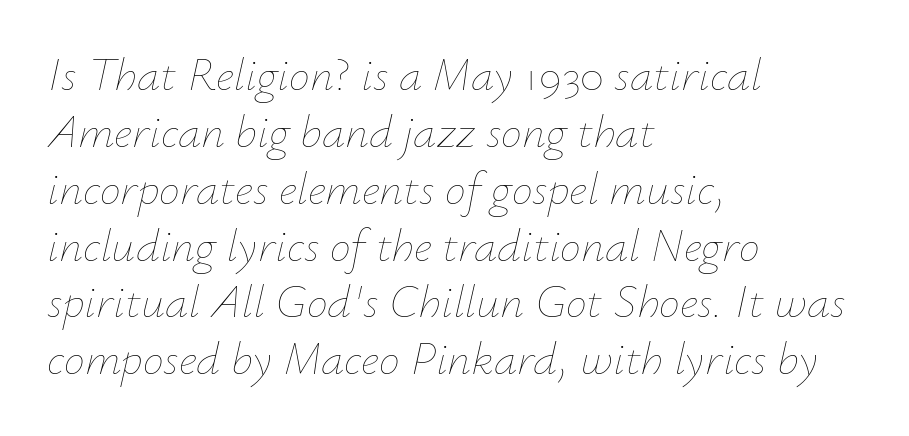
The image shows 47 px thin type, italic (leaning right); set left-aligned, line spacing 1.21x, normal letter spacing, not underlined; low stroke contrast and a small x-height.
